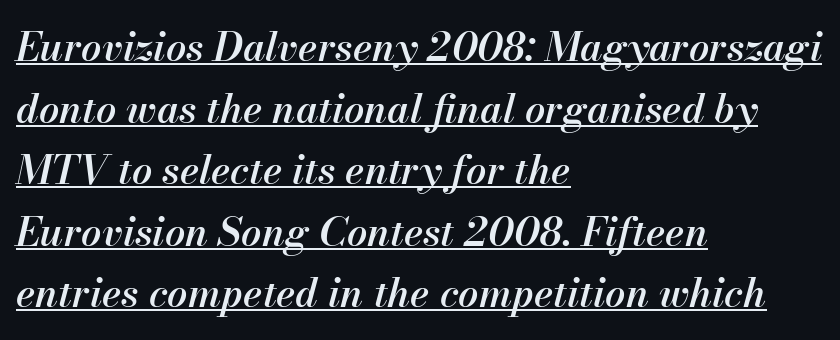
Q: Is the text bold? A: Semi-bold.
Q: Is the text italic (slanted)? A: Yes, it leans right by about 13 degrees.
Q: Is the text underlined? A: Yes.
Q: How is the paragraph aligned? A: Left-aligned.
Q: Is the spacing between letters normal or unusually wide? A: Normal.
Q: Is the spacing between lines tight, normal or loose? A: Normal.
Q: Width (condensed, normal, or wide)? A: Normal.
Q: Stroke contrast? A: Medium.
Q: x-height? A: Small.
Q: Monospaced? A: No.
